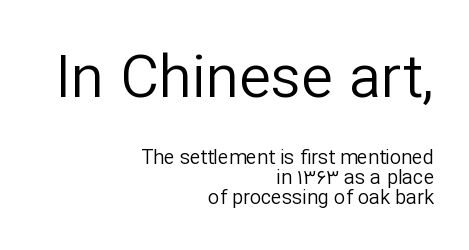
{"serif": "no", "italic": "no", "bold": "no", "weight": "regular", "width": "normal", "stroke_contrast": "low", "x_height": "medium", "monospaced": "no", "underline": "no", "align": "right", "line_spacing": "tight", "line_spacing_ratio": 1.0, "letter_spacing": "normal", "letter_spacing_em": 0.0, "larger_block": "first", "size_ratio": 3.0, "glyph_px": 60}
